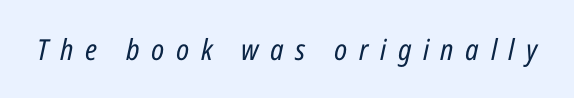
The image shows 29 px regular-weight, condensed type, italic (leaning right); set unusually wide letter spacing (+0.4 em), not underlined; low stroke contrast and a medium x-height.
